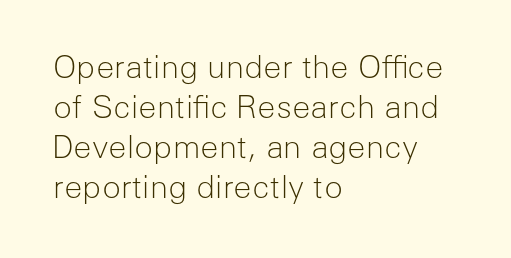
Grotesque or geometric, the face here clearly has no serifs. If you drew a ruler down the left edge, every line would touch it. This sample has the flowing, uneven cadence of proportional lettering. The area under the type is left untouched.
